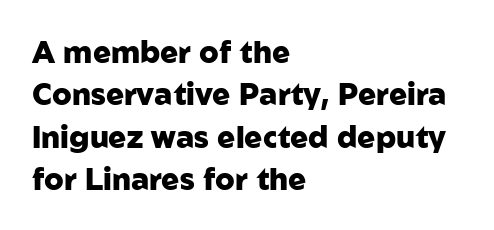
The image shows 30 px heavy sans-serif type, upright; set left-aligned, normal line spacing (1.41x), normal letter spacing, not underlined; low stroke contrast and a medium x-height.
